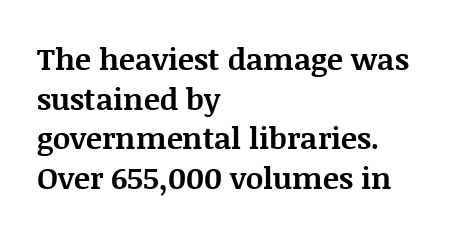
Q: Is the text bold? A: Yes.
Q: Is the text italic (slanted)? A: No, it is upright.
Q: Is the typeface a serif or a sans-serif typeface? A: Serif.
Q: Is the text underlined? A: No.
Q: How is the paragraph aligned? A: Left-aligned.
Q: Is the spacing between letters normal or unusually wide? A: Normal.
Q: Is the spacing between lines tight, normal or loose? A: Normal.
Q: Width (condensed, normal, or wide)? A: Normal.
Q: Stroke contrast? A: Medium.
Q: x-height? A: Large.
Q: Monospaced? A: No.
